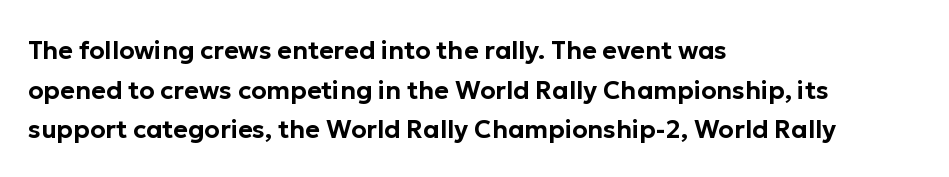
{"italic": "no", "underline": "no", "align": "left", "line_spacing": "normal", "line_spacing_ratio": 1.59, "letter_spacing": "normal", "letter_spacing_em": 0.0, "glyph_px": 25}
